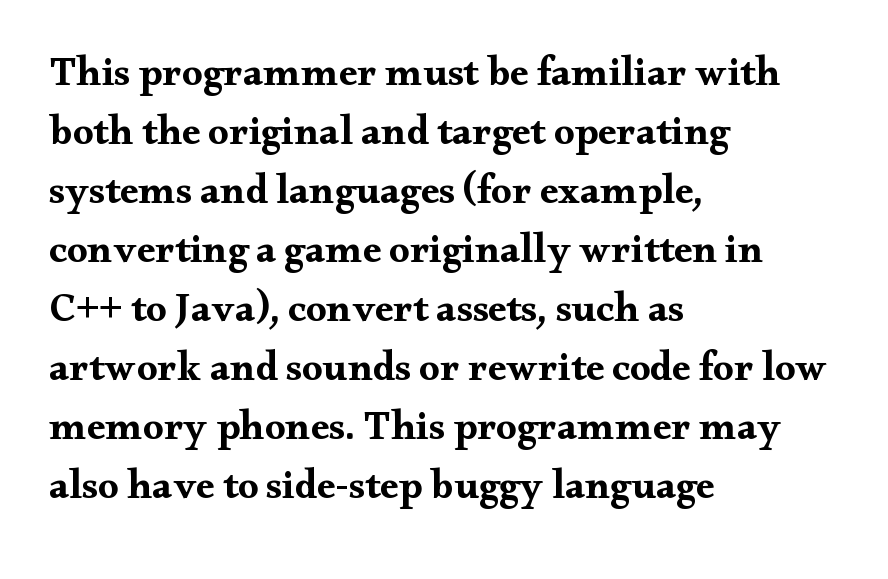
The image shows 41 px bold, wide serif type, upright; set left-aligned, normal line spacing (1.44x), normal letter spacing, not underlined; medium stroke contrast and a small x-height.
